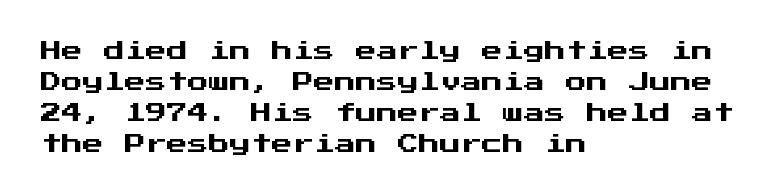
Q: Is the text italic (slanted)? A: No, it is upright.
Q: Is the text underlined? A: No.
Q: How is the paragraph aligned? A: Left-aligned.
Q: Is the spacing between letters normal or unusually wide? A: Normal.
Q: Is the spacing between lines tight, normal or loose? A: Normal.
